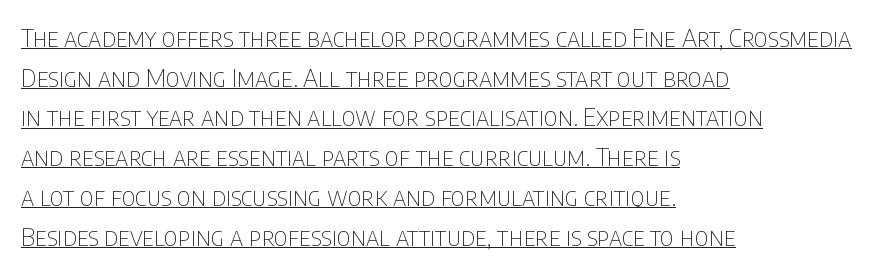
The image shows 25 px text type, upright; set left-aligned, normal line spacing (1.59x), normal letter spacing, underlined.
